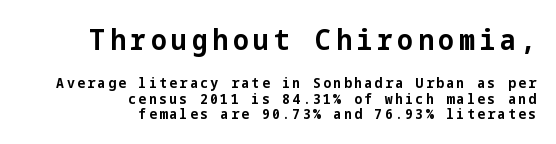
{"serif": "no", "italic": "no", "bold": "yes", "weight": "bold", "width": "normal", "stroke_contrast": "low", "x_height": "medium", "underline": "no", "align": "right", "line_spacing": "tight", "line_spacing_ratio": 1.1, "larger_block": "first", "size_ratio": 2.0, "glyph_px": 28}
